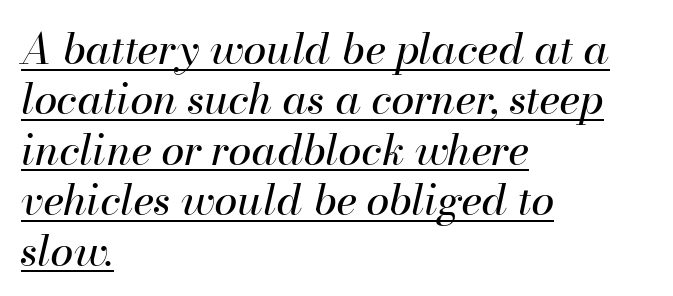
{"italic": "yes", "lean": "right", "slant_degrees": 13, "bold": "no", "weight": "regular", "width": "normal", "stroke_contrast": "high", "x_height": "small", "monospaced": "no", "underline": "yes", "align": "left", "line_spacing_ratio": 1.2, "letter_spacing": "normal", "letter_spacing_em": 0.0, "glyph_px": 42}
